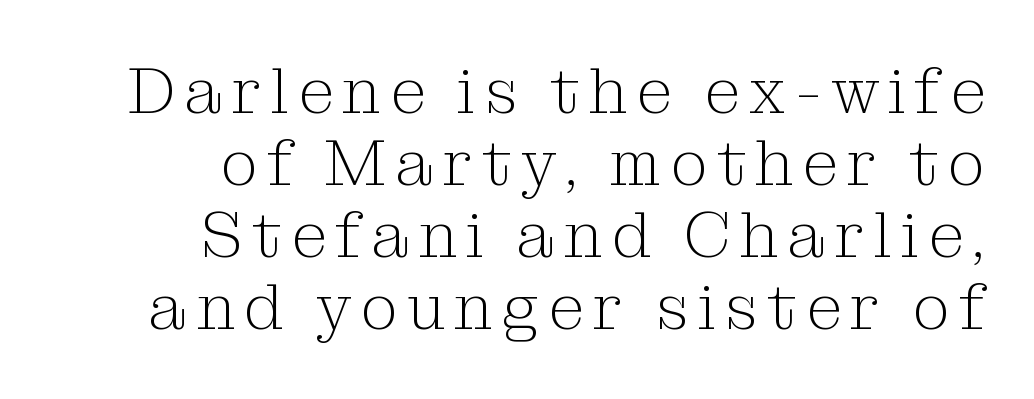
The image shows 65 px light serif type, upright; set right-aligned, tight line spacing (1.11x), not underlined; medium stroke contrast and a medium x-height.
